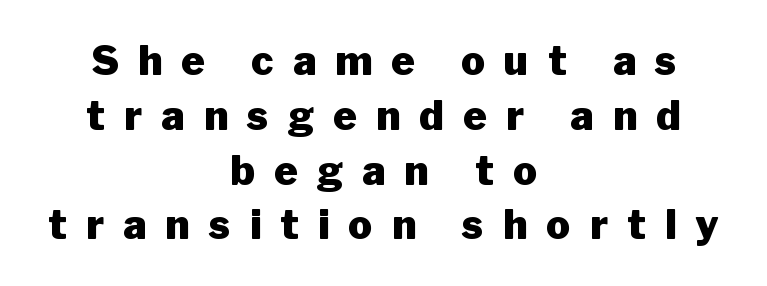
The image shows 40 px heavy sans-serif type, upright; set centered, normal line spacing (1.37x), unusually wide letter spacing (+0.48 em), not underlined; low stroke contrast and a medium x-height.
